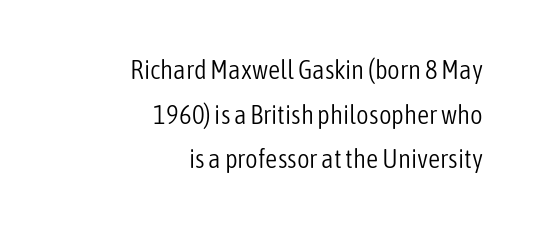
{"italic": "no", "bold": "no", "underline": "no", "align": "right", "line_spacing": "normal", "line_spacing_ratio": 1.65, "letter_spacing": "normal", "letter_spacing_em": 0.0, "glyph_px": 27}
